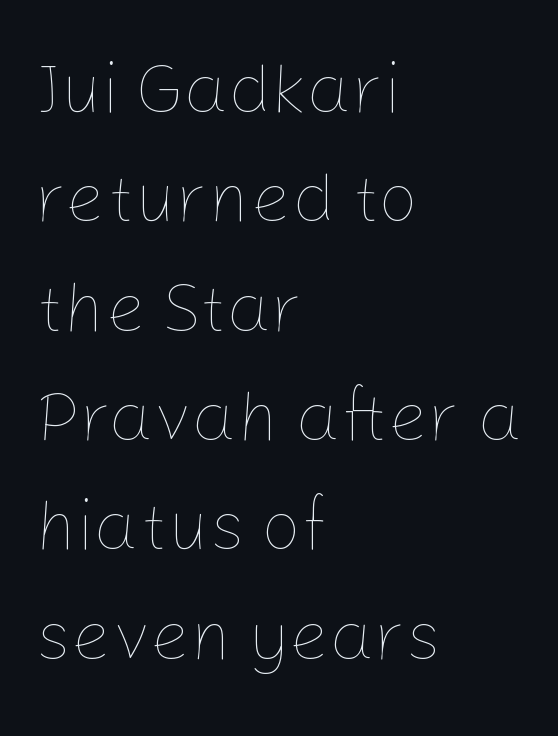
Nope, not italic — everything's standing straight. Each line starts at the same left margin while the right side varies. Horizontal bands of white between lines are of average thickness. You could call the tracking neutral — neither tight nor loose.
